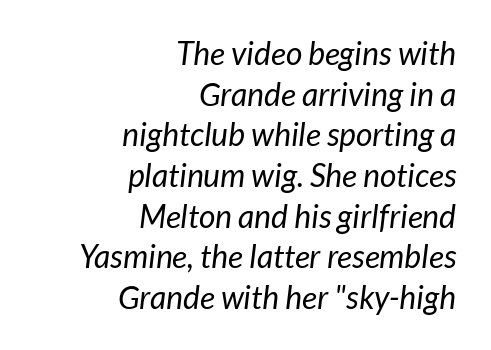
{"serif": "no", "bold": "no", "weight": "regular", "width": "normal", "stroke_contrast": "low", "x_height": "medium", "monospaced": "no", "underline": "no", "align": "right", "line_spacing": "normal", "line_spacing_ratio": 1.27, "letter_spacing": "normal", "letter_spacing_em": 0.0, "glyph_px": 32}
